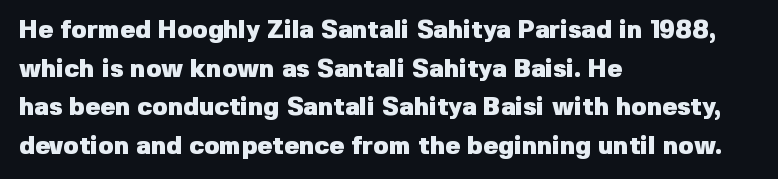
Q: Is the text bold? A: Yes.
Q: Is the text italic (slanted)? A: No, it is upright.
Q: Is the text underlined? A: No.
Q: How is the paragraph aligned? A: Left-aligned.
Q: Is the spacing between letters normal or unusually wide? A: Normal.
Q: Is the spacing between lines tight, normal or loose? A: Normal.
